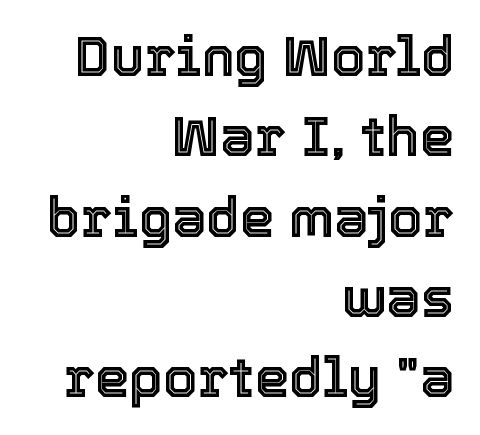
{"italic": "no", "width": "normal", "x_height": "medium", "monospaced": "no", "underline": "no", "align": "right", "line_spacing": "normal", "line_spacing_ratio": 1.46, "letter_spacing": "normal", "letter_spacing_em": 0.0, "glyph_px": 55}
